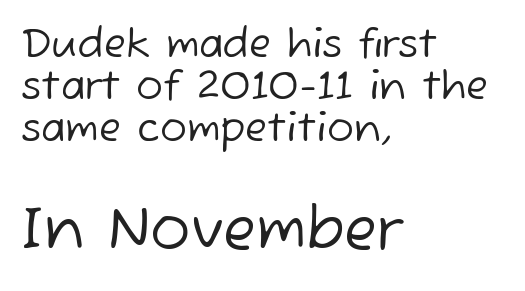
Q: Is the text bold? A: No.
Q: Is the typeface a serif or a sans-serif typeface? A: Sans-serif.
Q: Is the text underlined? A: No.
Q: How is the paragraph aligned? A: Left-aligned.
Q: Is the spacing between letters normal or unusually wide? A: Normal.
Q: Is the spacing between lines tight, normal or loose? A: Tight.
Q: Which block of text is set in a larger size, the first (top) or the second (bottom)? A: The second (bottom) one.
Q: Width (condensed, normal, or wide)? A: Normal.
Q: Stroke contrast? A: Low.
Q: x-height? A: Medium.
Q: Monospaced? A: No.
